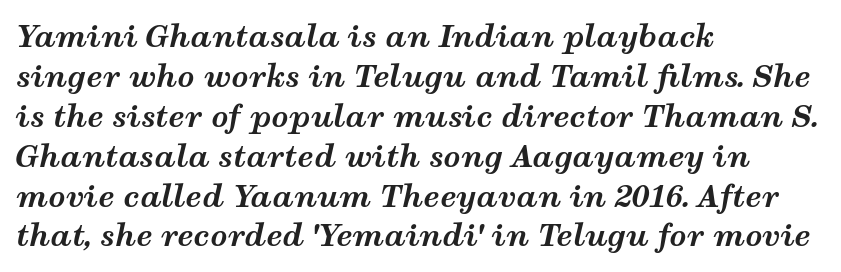
Q: Is the text bold? A: Yes.
Q: Is the text italic (slanted)? A: Yes, it leans right by about 12 degrees.
Q: Is the text underlined? A: No.
Q: How is the paragraph aligned? A: Left-aligned.
Q: Is the spacing between letters normal or unusually wide? A: Normal.
Q: Is the spacing between lines tight, normal or loose? A: Normal.
Q: Width (condensed, normal, or wide)? A: Wide.
Q: Stroke contrast? A: Medium.
Q: x-height? A: Medium.
Q: Monospaced? A: No.
